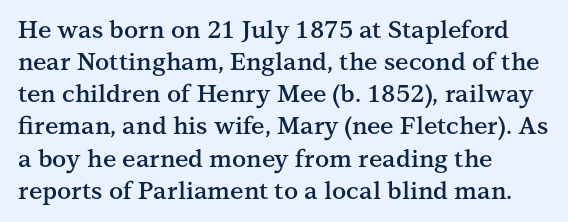
The string is rendered with underlining switched off. Stroke thickness is moderately raised; the sample reads as semibold. Tracking here is standard; glyphs follow each other at the usual distance. The block of text has a typical density, with ordinary space between rows.
